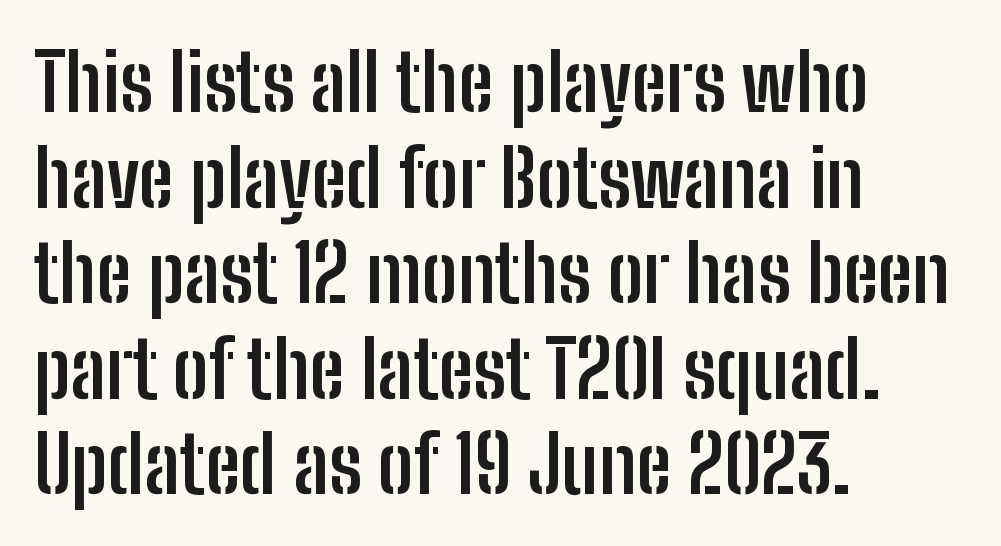
The image shows 79 px semibold, condensed sans-serif type, upright; set left-aligned, line spacing 1.21x, normal letter spacing, not underlined; low stroke contrast and a medium x-height.
